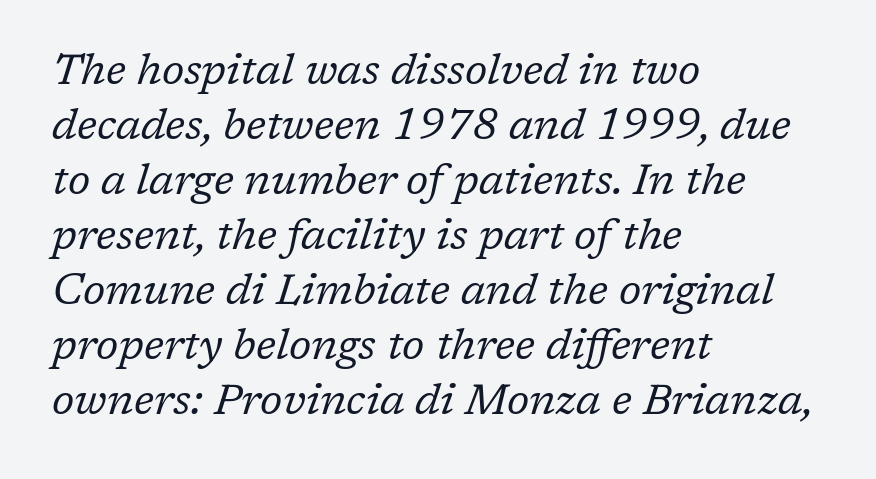
The image shows 43 px regular-weight serif type, italic (leaning right); set left-aligned, normal line spacing (1.28x), normal letter spacing, not underlined; low stroke contrast and a medium x-height.
